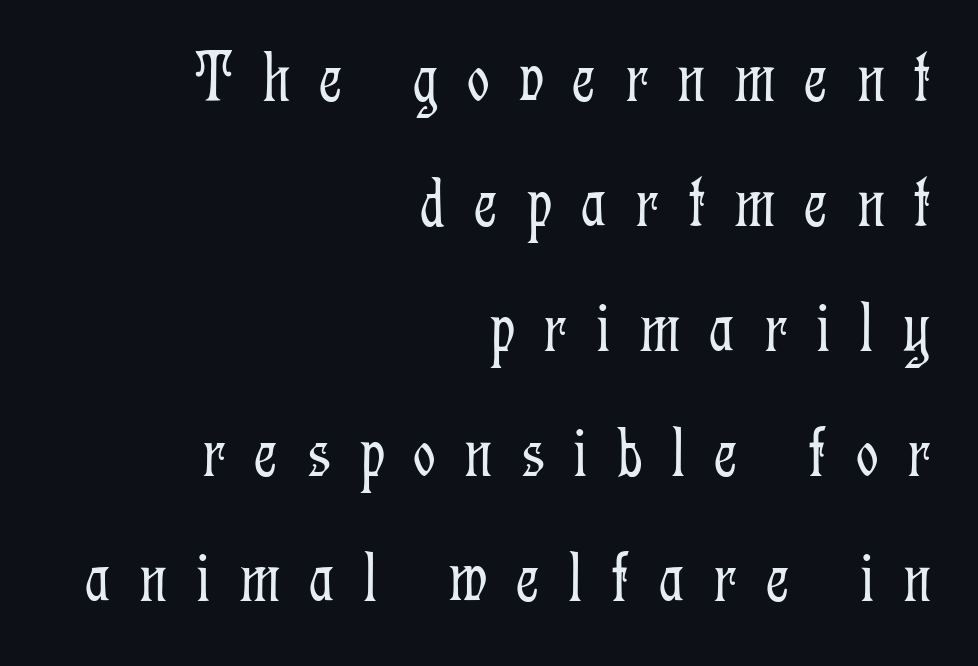
{"serif": "yes", "italic": "no", "bold": "no", "weight": "light", "width": "condensed", "stroke_contrast": "low", "x_height": "medium", "monospaced": "no", "underline": "no", "align": "right", "line_spacing_ratio": 1.76, "letter_spacing": "wide", "letter_spacing_em": 0.4, "glyph_px": 71}
